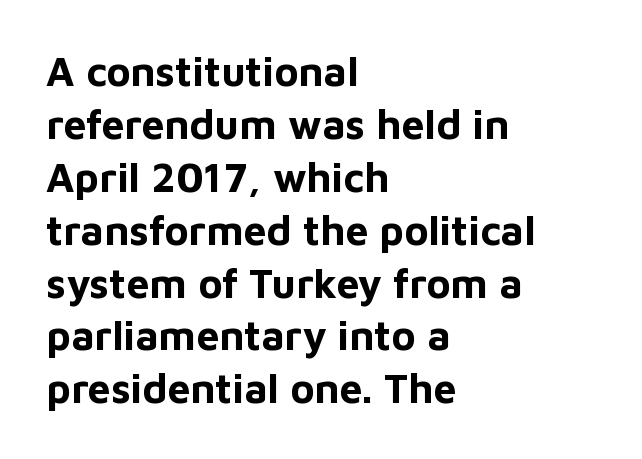
Q: Is the text bold? A: Yes.
Q: Is the text italic (slanted)? A: No, it is upright.
Q: Is the typeface a serif or a sans-serif typeface? A: Sans-serif.
Q: Is the text underlined? A: No.
Q: How is the paragraph aligned? A: Left-aligned.
Q: Is the spacing between letters normal or unusually wide? A: Normal.
Q: Is the spacing between lines tight, normal or loose? A: Normal.
Q: Width (condensed, normal, or wide)? A: Normal.
Q: Stroke contrast? A: Low.
Q: x-height? A: Medium.
Q: Monospaced? A: No.
